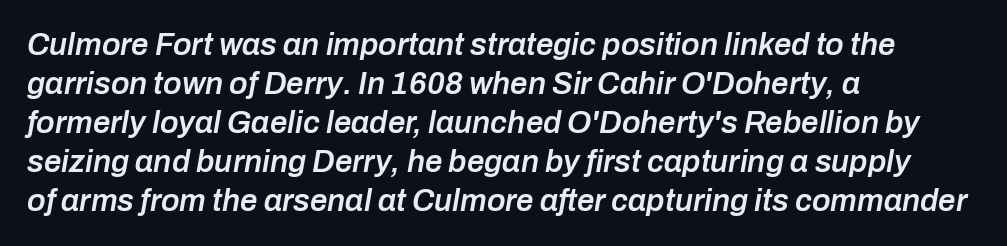
Q: Is the text bold? A: Semi-bold.
Q: Is the text italic (slanted)? A: Yes, it leans right by about 10 degrees.
Q: Is the text underlined? A: No.
Q: How is the paragraph aligned? A: Left-aligned.
Q: Is the spacing between letters normal or unusually wide? A: Normal.
Q: Is the spacing between lines tight, normal or loose? A: Normal.
Q: Width (condensed, normal, or wide)? A: Normal.
Q: Stroke contrast? A: Low.
Q: x-height? A: Medium.
Q: Monospaced? A: No.
